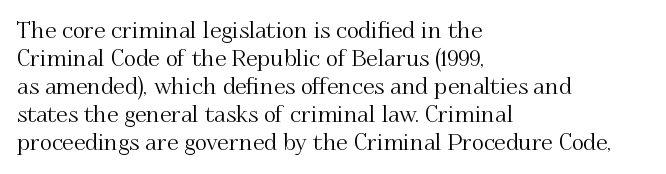
{"italic": "no", "underline": "no", "align": "left", "line_spacing_ratio": 1.22, "letter_spacing": "normal", "letter_spacing_em": 0.0, "glyph_px": 23}
